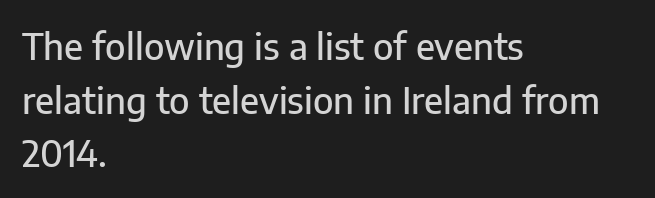
Q: Is the text italic (slanted)? A: No, it is upright.
Q: Is the typeface a serif or a sans-serif typeface? A: Sans-serif.
Q: Is the text underlined? A: No.
Q: How is the paragraph aligned? A: Left-aligned.
Q: Is the spacing between letters normal or unusually wide? A: Normal.
Q: Is the spacing between lines tight, normal or loose? A: Normal.
Q: Width (condensed, normal, or wide)? A: Normal.
Q: Stroke contrast? A: Low.
Q: x-height? A: Medium.
Q: Monospaced? A: No.
